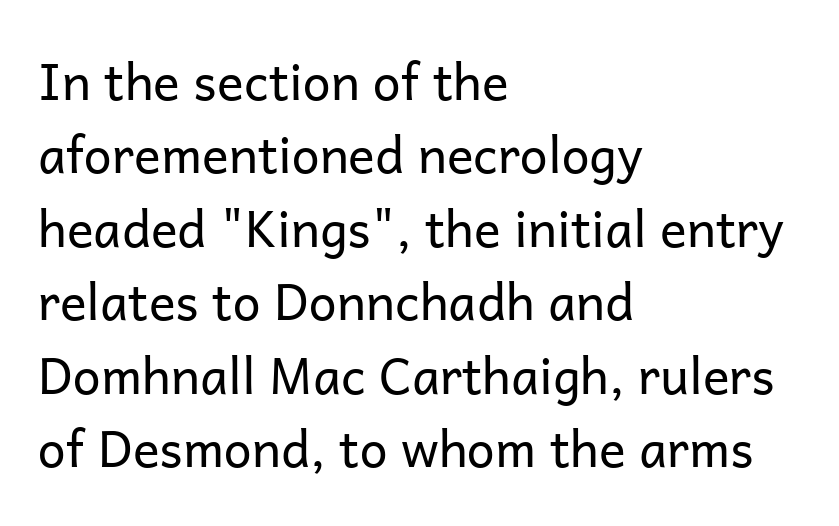
Each new line begins a customary step beneath the previous one. Glance below the letters and you will spot only blank space. This rendering leaves character spacing at its baseline value. This is the regular roman posture of the typeface.
